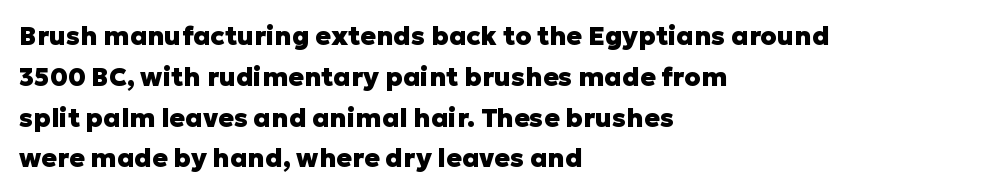
Q: Is the text bold? A: Yes.
Q: Is the text italic (slanted)? A: No, it is upright.
Q: Is the text underlined? A: No.
Q: How is the paragraph aligned? A: Left-aligned.
Q: Is the spacing between letters normal or unusually wide? A: Normal.
Q: Is the spacing between lines tight, normal or loose? A: Normal.
